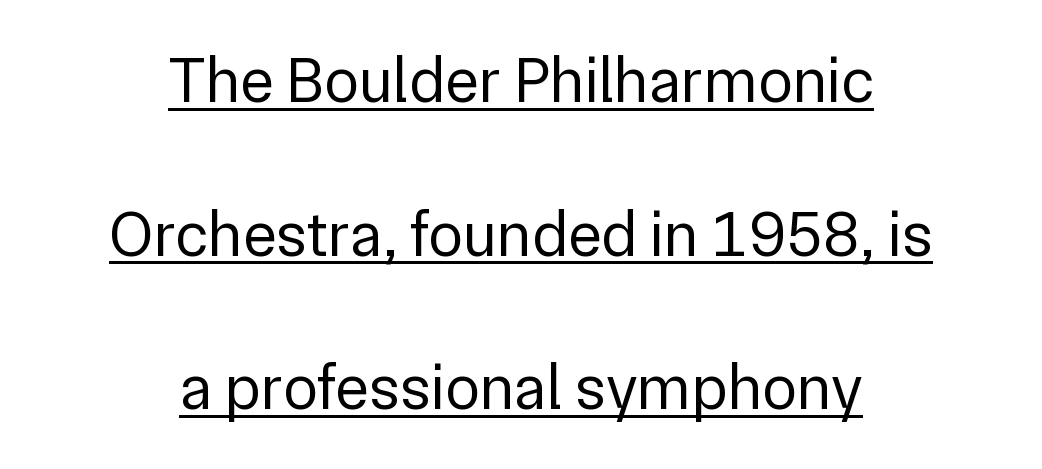
Q: Is the text bold? A: No.
Q: Is the text italic (slanted)? A: No, it is upright.
Q: Is the typeface a serif or a sans-serif typeface? A: Sans-serif.
Q: Is the text underlined? A: Yes.
Q: How is the paragraph aligned? A: Centered.
Q: Is the spacing between letters normal or unusually wide? A: Normal.
Q: Is the spacing between lines tight, normal or loose? A: Loose.
Q: Width (condensed, normal, or wide)? A: Normal.
Q: Stroke contrast? A: Low.
Q: x-height? A: Medium.
Q: Monospaced? A: No.
